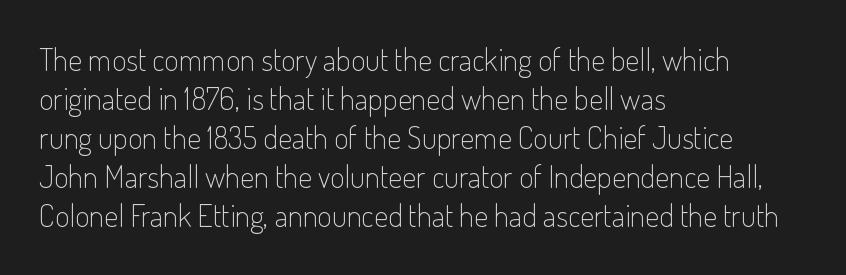
Q: Is the text bold? A: No.
Q: Is the text italic (slanted)? A: No, it is upright.
Q: Is the typeface a serif or a sans-serif typeface? A: Sans-serif.
Q: Is the text underlined? A: No.
Q: How is the paragraph aligned? A: Left-aligned.
Q: Is the spacing between letters normal or unusually wide? A: Normal.
Q: Is the spacing between lines tight, normal or loose? A: Normal.
Q: Width (condensed, normal, or wide)? A: Condensed.
Q: Stroke contrast? A: Low.
Q: x-height? A: Small.
Q: Monospaced? A: No.
